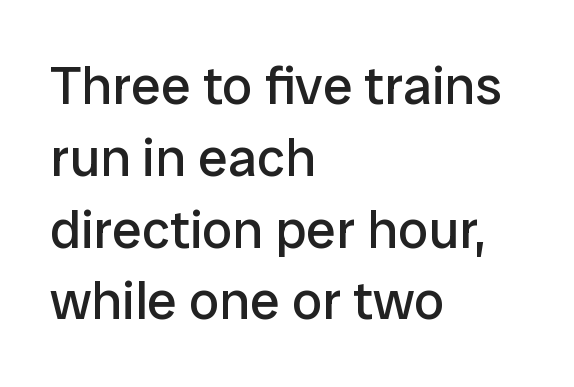
{"serif": "no", "italic": "no", "bold": "no", "weight": "regular", "width": "normal", "stroke_contrast": "low", "x_height": "medium", "monospaced": "no", "underline": "no", "align": "left", "line_spacing": "normal", "line_spacing_ratio": 1.33, "letter_spacing": "normal", "letter_spacing_em": 0.0, "glyph_px": 54}
